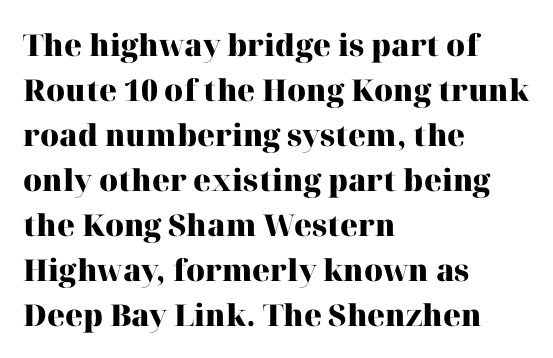
{"serif": "yes", "italic": "no", "bold": "yes", "weight": "heavy", "width": "normal", "stroke_contrast": "high", "x_height": "medium", "monospaced": "no", "underline": "no", "align": "left", "line_spacing": "normal", "line_spacing_ratio": 1.5, "letter_spacing": "normal", "letter_spacing_em": 0.0, "glyph_px": 30}
